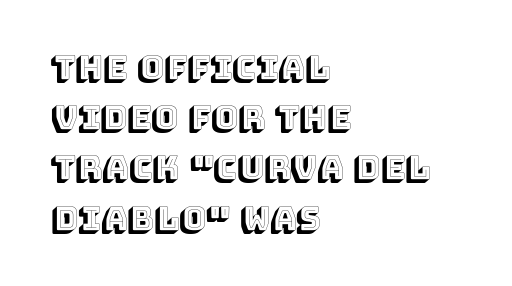
{"italic": "no", "width": "normal", "x_height": "large", "monospaced": "no", "underline": "no", "align": "left", "line_spacing": "normal", "line_spacing_ratio": 1.57, "letter_spacing": "normal", "letter_spacing_em": 0.0, "glyph_px": 32}
